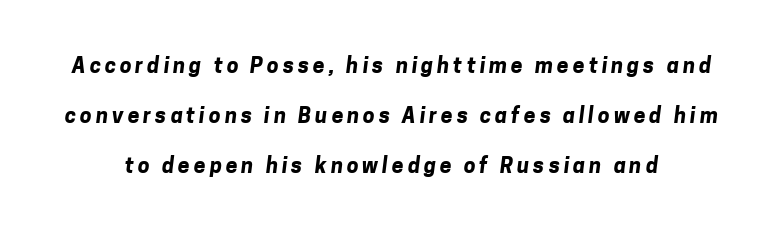
Q: Is the text bold? A: Yes.
Q: Is the text underlined? A: No.
Q: Is the spacing between lines tight, normal or loose? A: Loose.
